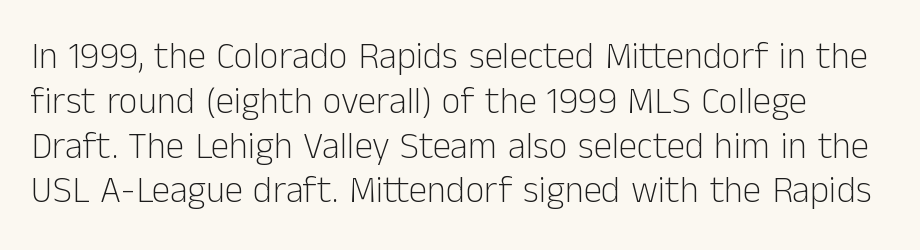
The rendering keeps characters at their native spacing. Lines of text with bare space underneath. The passage shown is typeset with a sans-serif family. Counters stay open thanks to moderate or lighter strokes. Looks like regular typesetting: each glyph gets only the width it needs. In terms of posture, this sample is upright.
